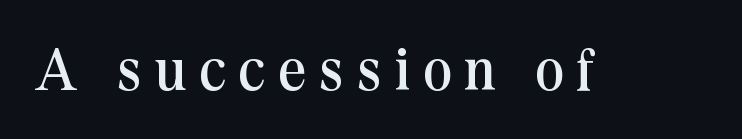
Anything drawn beneath the words? Only blank space. Inter-character spacing is expanded well beyond the font's built-in metrics. Ink coverage per letter is moderate at most. Spacing verdict: proportional, widths tailored to each character. Quick note: not italic, upright. Typographically, this falls in the serif category.
